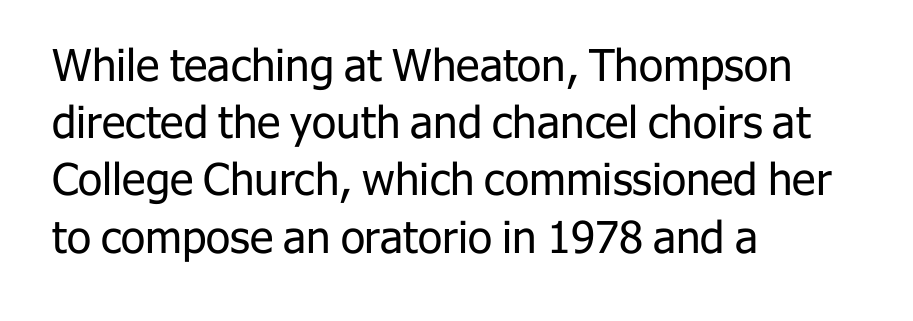
{"serif": "no", "italic": "no", "bold": "no", "weight": "regular", "width": "normal", "stroke_contrast": "low", "x_height": "medium", "monospaced": "no", "underline": "no", "align": "left", "line_spacing": "normal", "line_spacing_ratio": 1.3, "letter_spacing": "normal", "letter_spacing_em": 0.0, "glyph_px": 44}
